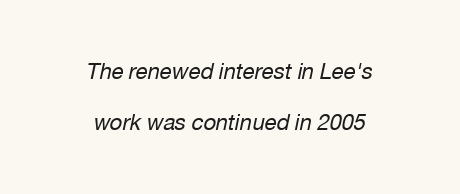
{"italic": "yes", "lean": "right", "slant_degrees": 12, "bold": "no", "underline": "no", "align": "center", "line_spacing": "loose", "line_spacing_ratio": 2.31, "letter_spacing": "normal", "letter_spacing_em": 0.0, "glyph_px": 22}
